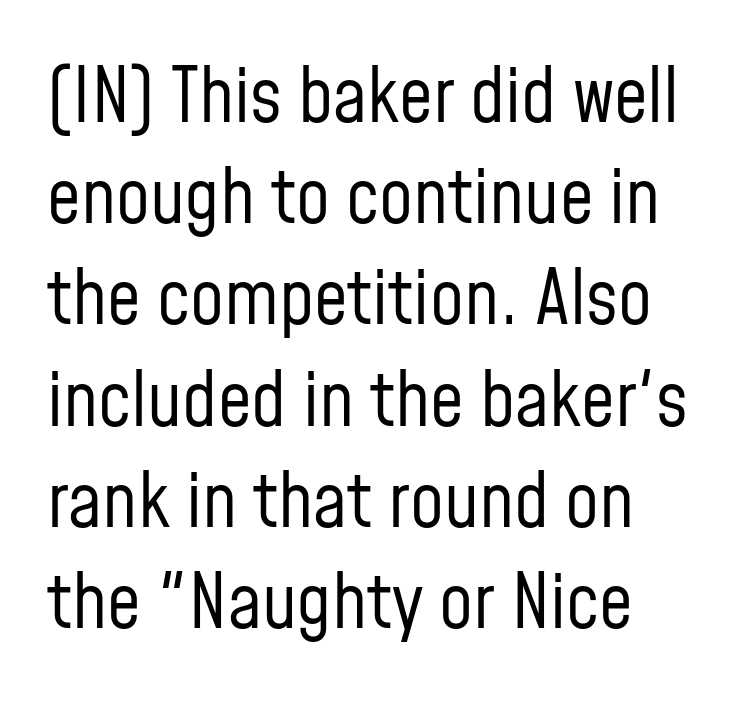
Does the copy run flush right? No — it runs flush left. Caption: face not bold, strokes unweighted. The leading is moderate, giving the passage an even texture. The lettering holds an erect, upright posture throughout.
